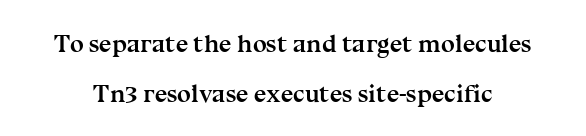
{"italic": "no", "bold": "yes", "underline": "no", "line_spacing": "loose", "line_spacing_ratio": 2.0, "letter_spacing": "normal", "letter_spacing_em": 0.0, "glyph_px": 25}
